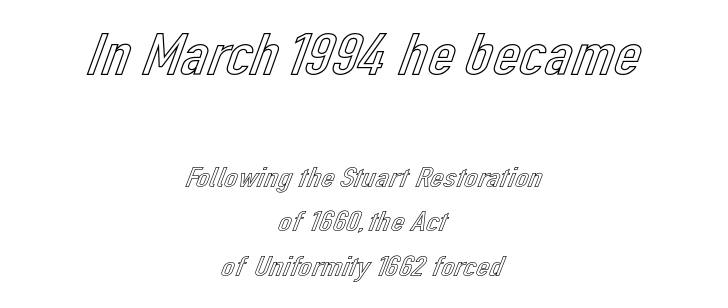
No extra tracking has been applied to these lines. Two sizes are in play, and the larger belongs to the first block. Spacing verdict: proportional, widths tailored to each character. Unmarked baselines from the first word to the last.
